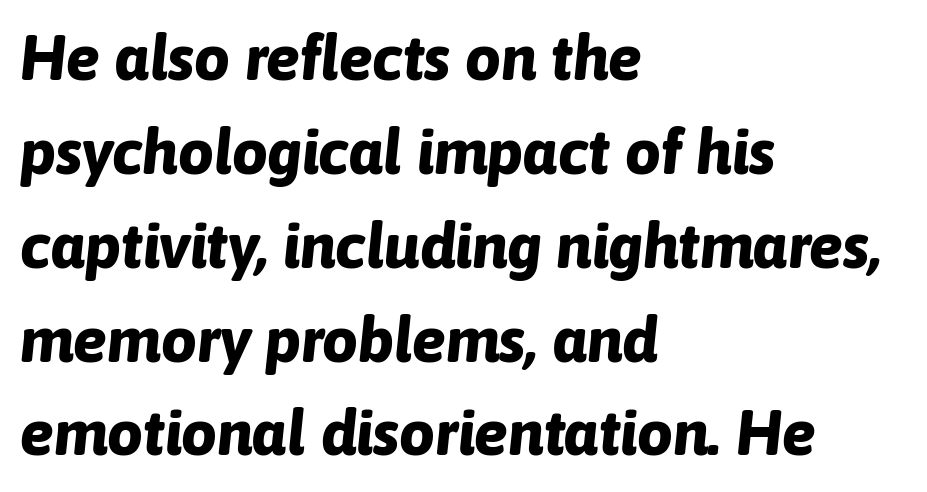
The face used here is proportionally spaced, like ordinary book or web type. If you measured baseline to baseline, you'd find a middling distance. Horizontally, the lines are justified to the leading edge only. Each row of text sits above clean, open space. What weight is shown? A full bold with thick strokes. The rendering applies a slant to the glyphs.
